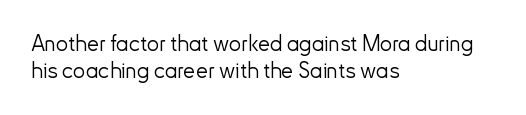
The image shows 22 px text type, upright; set left-aligned, line spacing 1.23x, normal letter spacing, not underlined.
